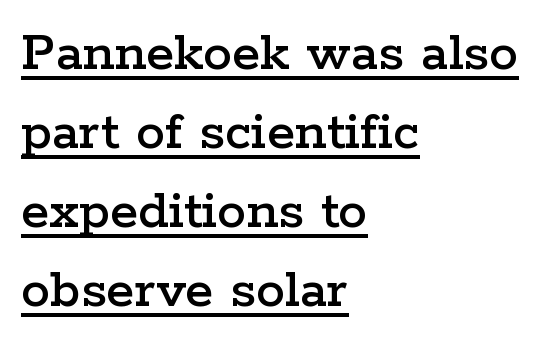
Q: Is the text italic (slanted)? A: No, it is upright.
Q: Is the typeface a serif or a sans-serif typeface? A: Serif.
Q: Is the text underlined? A: Yes.
Q: How is the paragraph aligned? A: Left-aligned.
Q: Is the spacing between letters normal or unusually wide? A: Normal.
Q: Is the spacing between lines tight, normal or loose? A: Normal.
Q: Width (condensed, normal, or wide)? A: Wide.
Q: Stroke contrast? A: Low.
Q: x-height? A: Medium.
Q: Monospaced? A: No.
